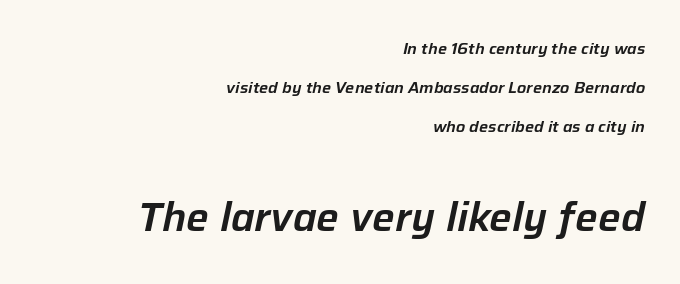
Of the two passages, the one underneath uses the larger point size. The space beneath each line is pristine and unruled. The rendering uses a large line-height, opening up the rows. The lines in this sample share a right terminus and differ only in where they begin. The glyphs look as if they've been sheared to an angle. Spacing between characters is what you'd get straight out of the box.
